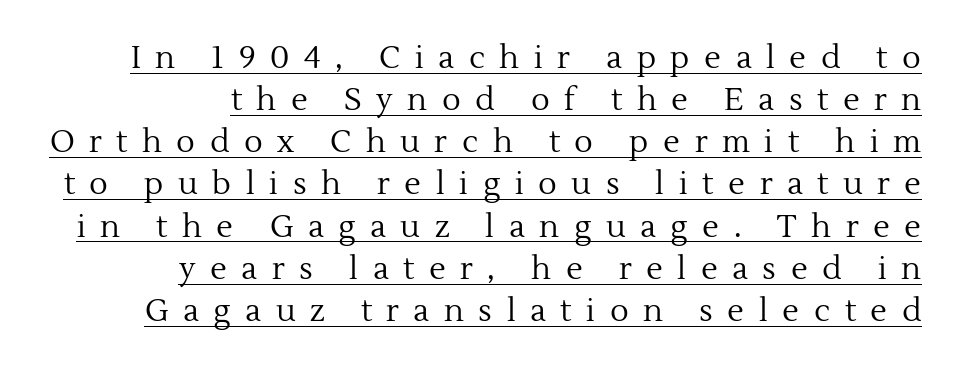
The image shows 31 px regular-weight serif type, upright; set right-aligned, normal line spacing (1.36x), unusually wide letter spacing (+0.47 em), underlined; a medium x-height.
